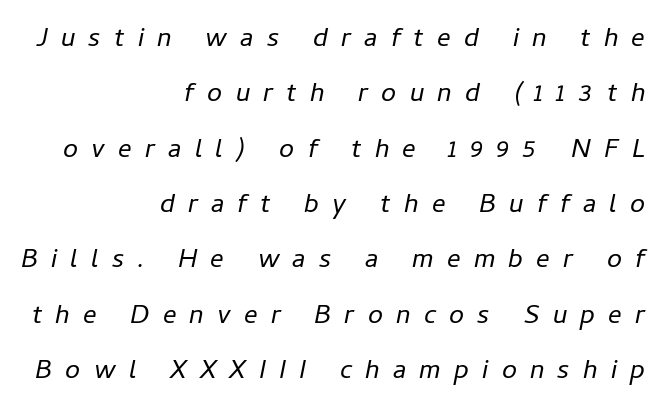
The rendering applies a slant to the glyphs. Each word looks stretched out because of the extra space between its letters. Each stroke keeps to a modest, everyday thickness or less. This rendering features lettering with no underline. Alignment: flush right.
